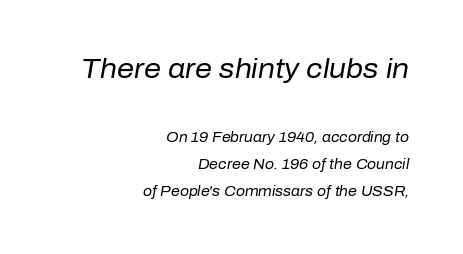
{"italic": "yes", "lean": "right", "slant_degrees": 10, "bold": "no", "underline": "no", "align": "right", "line_spacing": "loose", "line_spacing_ratio": 1.96, "letter_spacing": "normal", "letter_spacing_em": 0.0, "larger_block": "first", "size_ratio": 1.93, "glyph_px": 27}
